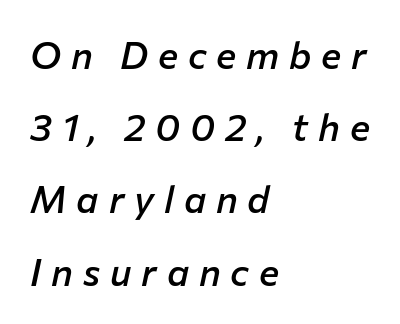
{"italic": "yes", "lean": "right", "slant_degrees": 12, "bold": "semi", "weight": "semibold", "width": "normal", "stroke_contrast": "low", "x_height": "medium", "monospaced": "no", "underline": "no", "align": "left", "line_spacing": "loose", "line_spacing_ratio": 1.9, "letter_spacing": "wide", "letter_spacing_em": 0.26, "glyph_px": 38}
